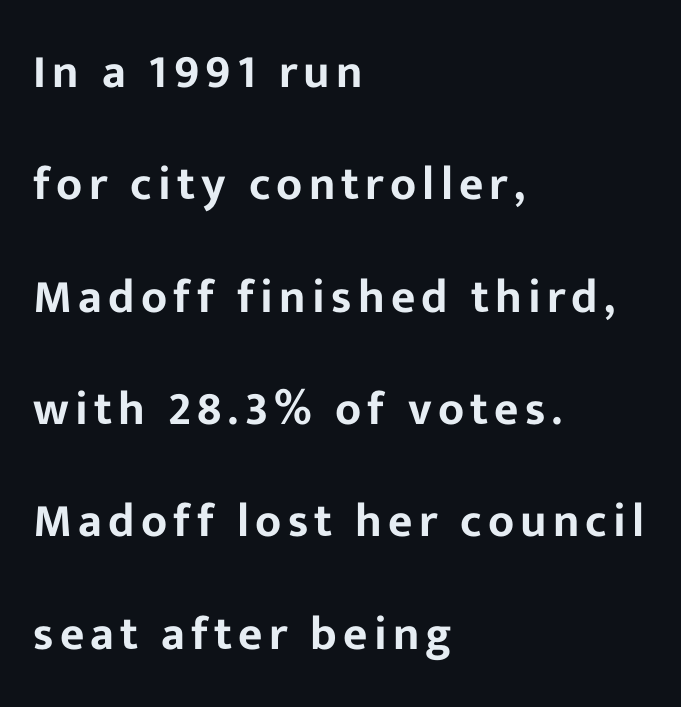
The type sits square on the baseline with zero lean. A typesetter would label this face a sans. Typeset ragged right — the left edge is the straight one. A typesetter would call this leading open, well beyond the default. Underlining? Definitely not there. These lines are rendered in a variable-pitch font.
